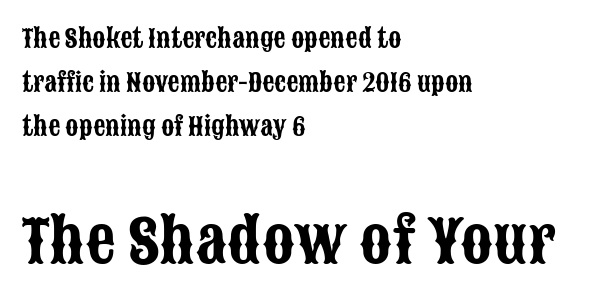
Q: Is the text italic (slanted)? A: No, it is upright.
Q: Is the typeface a serif or a sans-serif typeface? A: Sans-serif.
Q: Is the text underlined? A: No.
Q: How is the paragraph aligned? A: Left-aligned.
Q: Is the spacing between letters normal or unusually wide? A: Normal.
Q: Which block of text is set in a larger size, the first (top) or the second (bottom)? A: The second (bottom) one.
Q: Width (condensed, normal, or wide)? A: Condensed.
Q: Stroke contrast? A: Low.
Q: x-height? A: Large.
Q: Monospaced? A: No.
